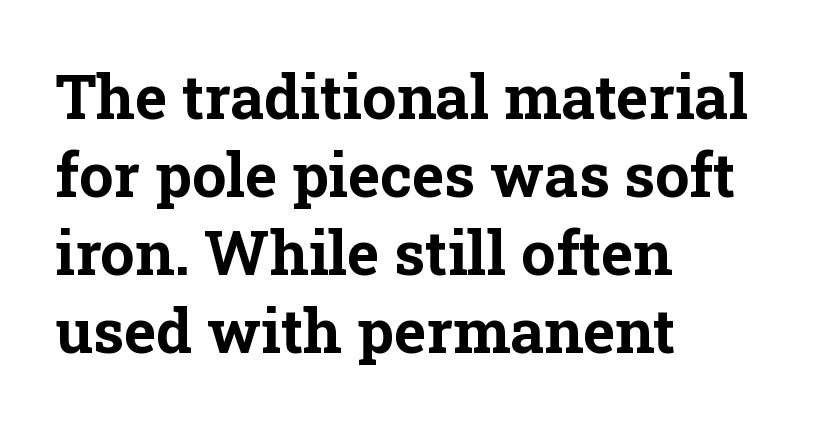
{"serif": "yes", "italic": "no", "bold": "yes", "weight": "bold", "width": "normal", "stroke_contrast": "low", "x_height": "medium", "monospaced": "no", "underline": "no", "align": "left", "line_spacing": "normal", "line_spacing_ratio": 1.28, "letter_spacing": "normal", "letter_spacing_em": 0.0, "glyph_px": 61}
